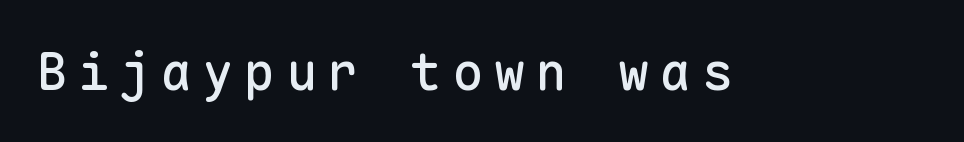
A clean baseline with only descenders dipping below it. What stands out about the letter spacing? Its width — letters are far apart. The rendering uses typewriter-style spacing with identical character cells. Characters remain perfectly vertical along every line. The text was rendered using a sans face with plain stroke endings.
